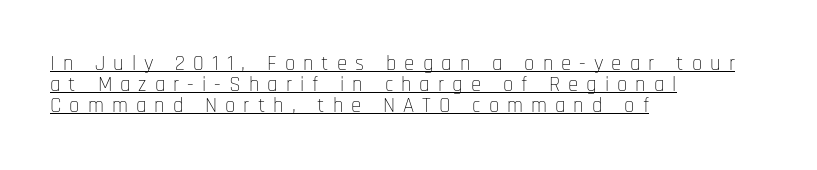
The image shows 21 px text type, upright; set left-aligned, tight line spacing (0.99x), unusually wide letter spacing (+0.38 em), underlined.
